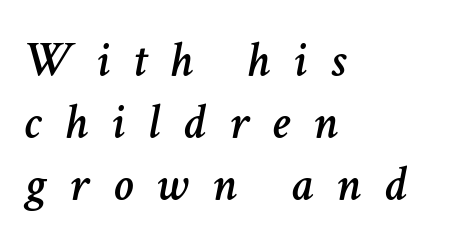
{"italic": "yes", "lean": "right", "slant_degrees": 11, "width": "normal", "stroke_contrast": "low", "x_height": "medium", "monospaced": "no", "underline": "no", "align": "left", "line_spacing_ratio": 1.24, "letter_spacing": "wide", "letter_spacing_em": 0.47, "glyph_px": 50}
